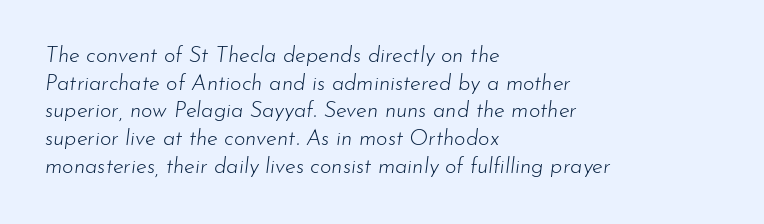
The image shows 22 px text type, italic (leaning right); set left-aligned, normal line spacing (1.26x), normal letter spacing, not underlined.
